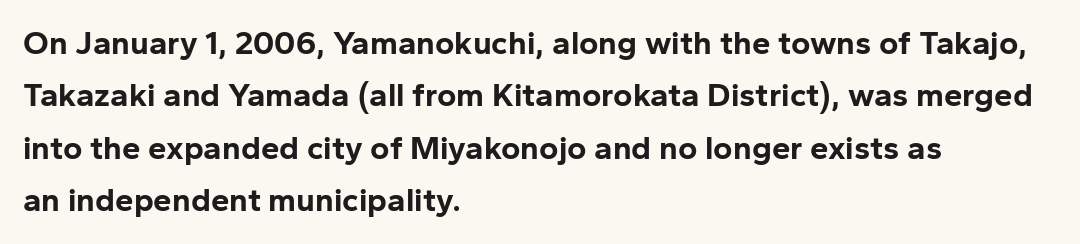
What weight is shown? A full bold with thick strokes. Every stem runs plumb, perpendicular to the baseline. Is this a sans? Yes — the strokes have no serifs. Here the glyphs are tracked normally, forming tight word shapes. Has an underline been added? It has not.
